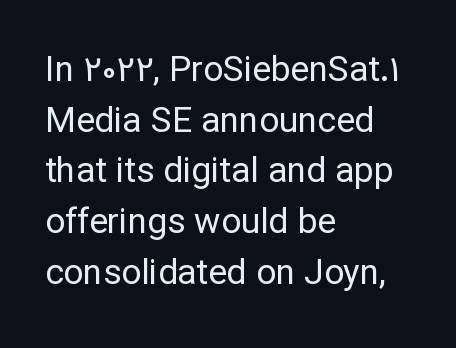
Q: Is the text bold? A: No.
Q: Is the text italic (slanted)? A: No, it is upright.
Q: Is the typeface a serif or a sans-serif typeface? A: Sans-serif.
Q: Is the text underlined? A: No.
Q: How is the paragraph aligned? A: Left-aligned.
Q: Is the spacing between letters normal or unusually wide? A: Normal.
Q: Is the spacing between lines tight, normal or loose? A: Normal.
Q: Width (condensed, normal, or wide)? A: Normal.
Q: Stroke contrast? A: Low.
Q: x-height? A: Medium.
Q: Monospaced? A: No.
